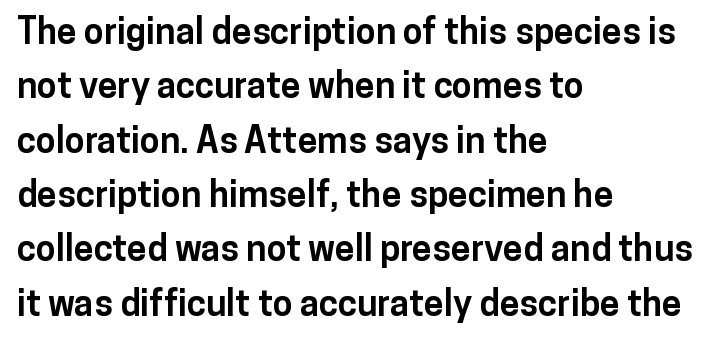
{"serif": "no", "italic": "no", "bold": "yes", "weight": "bold", "width": "normal", "stroke_contrast": "low", "x_height": "medium", "monospaced": "no", "underline": "no", "align": "left", "line_spacing": "normal", "line_spacing_ratio": 1.51, "letter_spacing": "normal", "letter_spacing_em": 0.0, "glyph_px": 36}
